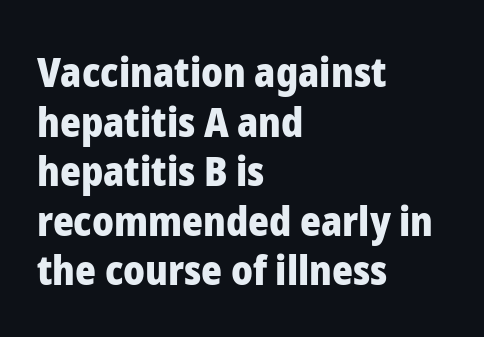
The image shows 40 px heavy sans-serif type, upright; set left-aligned, line spacing 1.24x, normal letter spacing, not underlined; low stroke contrast and a medium x-height.
